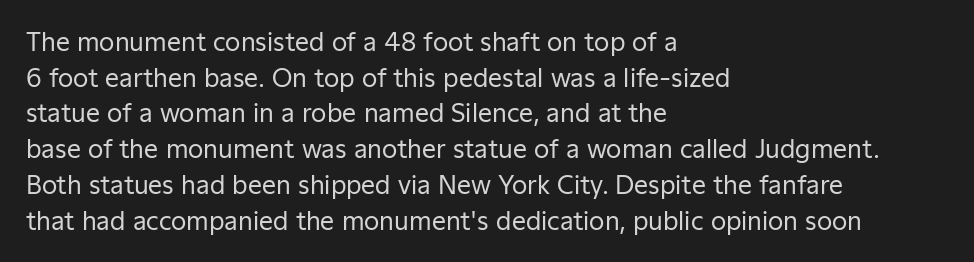
The image shows 25 px text type, upright; set left-aligned, normal line spacing (1.43x), normal letter spacing, not underlined.
